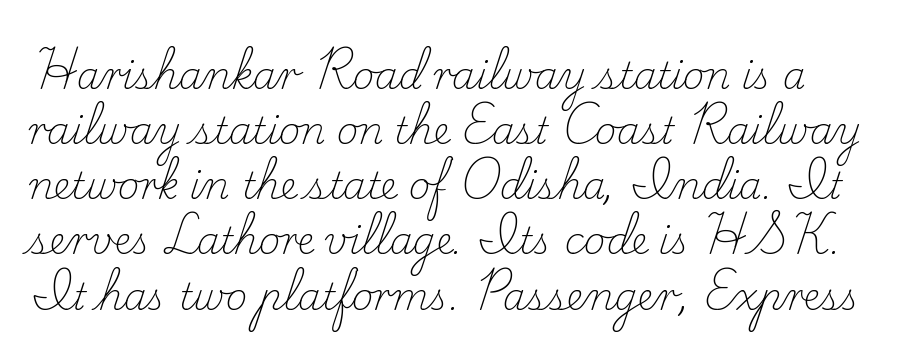
{"serif": "yes", "bold": "no", "weight": "light", "width": "normal", "stroke_contrast": "low", "x_height": "small", "monospaced": "no", "underline": "no", "line_spacing": "normal", "line_spacing_ratio": 1.49, "letter_spacing": "normal", "letter_spacing_em": 0.0, "glyph_px": 37}
